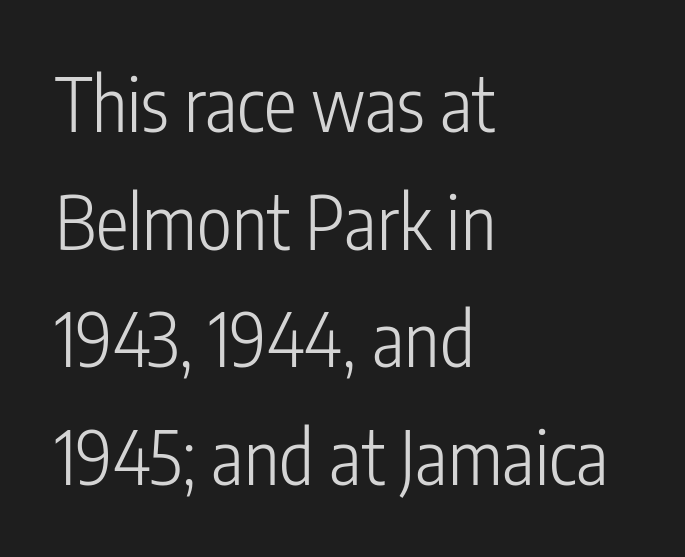
{"serif": "no", "italic": "no", "bold": "no", "weight": "light", "width": "condensed", "stroke_contrast": "low", "x_height": "medium", "monospaced": "no", "underline": "no", "align": "left", "line_spacing": "normal", "line_spacing_ratio": 1.59, "letter_spacing": "normal", "letter_spacing_em": 0.0, "glyph_px": 74}
